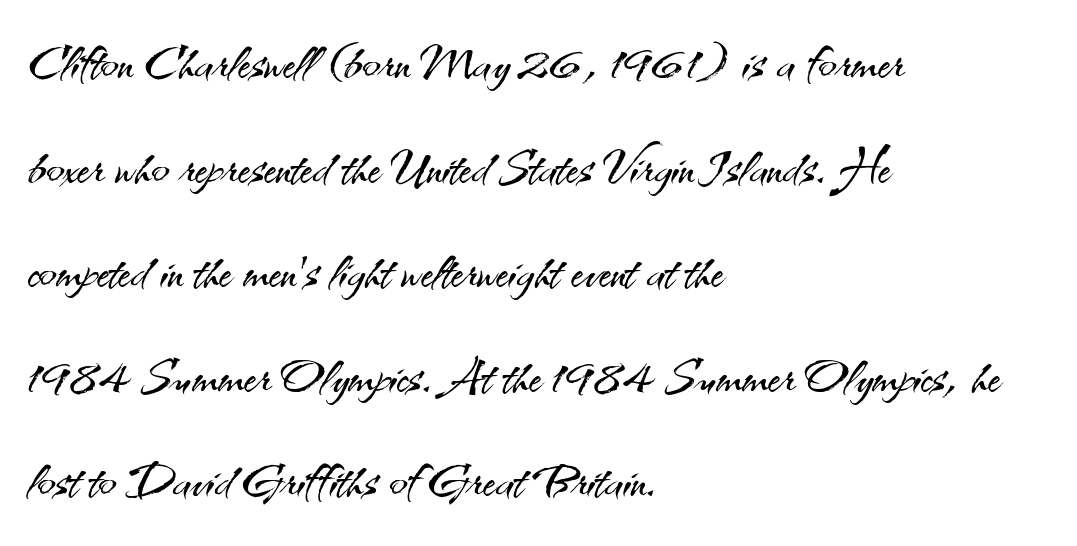
Q: Is the text bold? A: No.
Q: Is the text italic (slanted)? A: Yes.
Q: Is the typeface a serif or a sans-serif typeface? A: Sans-serif.
Q: Is the text underlined? A: No.
Q: How is the paragraph aligned? A: Left-aligned.
Q: Is the spacing between letters normal or unusually wide? A: Normal.
Q: Is the spacing between lines tight, normal or loose? A: Normal.
Q: Width (condensed, normal, or wide)? A: Normal.
Q: Stroke contrast? A: Medium.
Q: x-height? A: Small.
Q: Monospaced? A: No.
